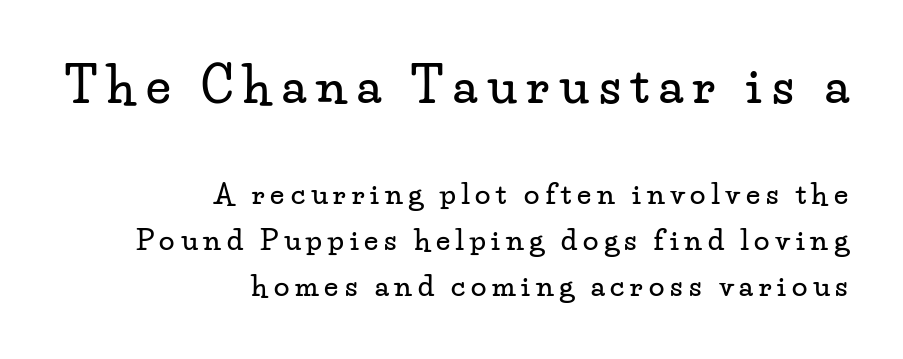
Q: Is the text italic (slanted)? A: No, it is upright.
Q: Is the typeface a serif or a sans-serif typeface? A: Serif.
Q: Is the text underlined? A: No.
Q: How is the paragraph aligned? A: Right-aligned.
Q: Is the spacing between letters normal or unusually wide? A: Unusually wide.
Q: Is the spacing between lines tight, normal or loose? A: Normal.
Q: Which block of text is set in a larger size, the first (top) or the second (bottom)? A: The first (top) one.
Q: Width (condensed, normal, or wide)? A: Wide.
Q: Stroke contrast? A: Low.
Q: x-height? A: Small.
Q: Monospaced? A: No.
